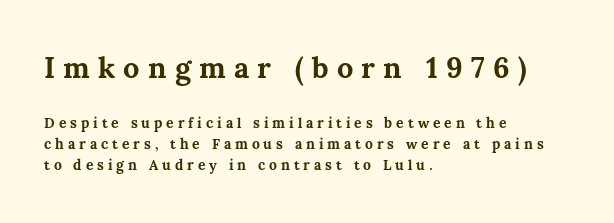
Designer's note — italics off, roman on. Every row of glyphs begins at an identical x-position on the left. Heavy-handed strokes throughout: this text is bold. Compare the two chunks: the upper has the greater cap height. Students, observe: this is what conventionally led text looks like.
